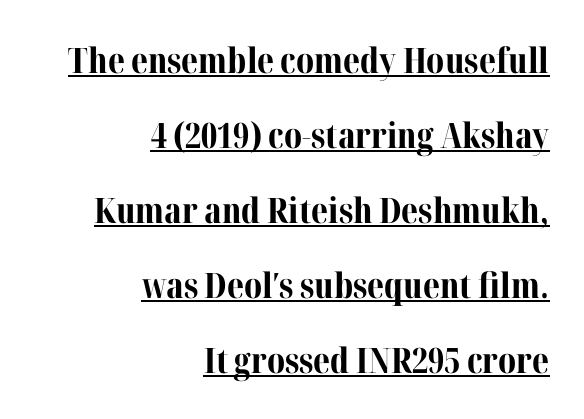
Q: Is the text bold? A: Yes.
Q: Is the text italic (slanted)? A: No, it is upright.
Q: Is the typeface a serif or a sans-serif typeface? A: Serif.
Q: Is the text underlined? A: Yes.
Q: How is the paragraph aligned? A: Right-aligned.
Q: Is the spacing between letters normal or unusually wide? A: Normal.
Q: Is the spacing between lines tight, normal or loose? A: Loose.
Q: Width (condensed, normal, or wide)? A: Normal.
Q: Stroke contrast? A: Medium.
Q: x-height? A: Medium.
Q: Monospaced? A: No.
